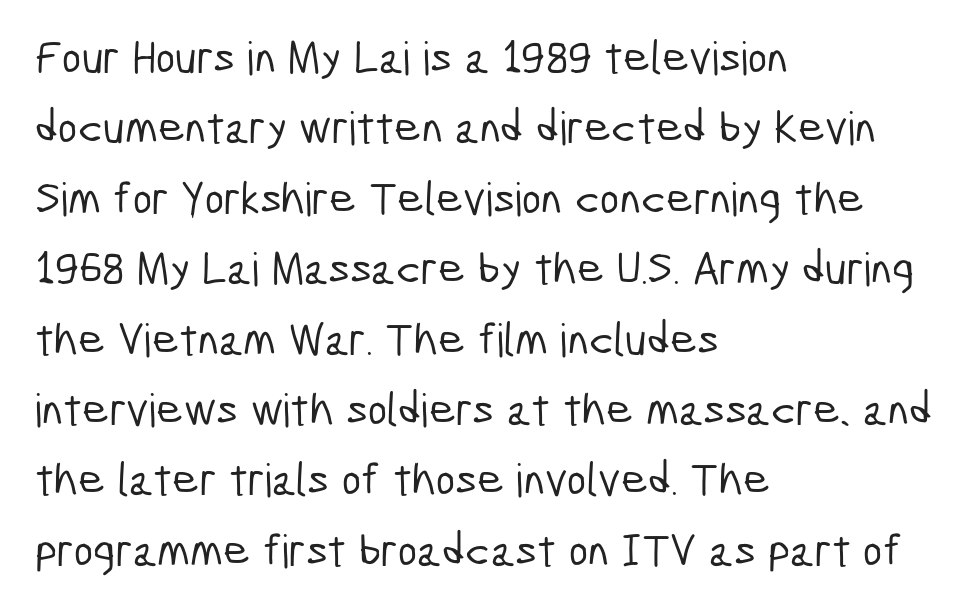
Reading down the block, your eye returns to a fixed left position each line. Here the designer chose a conventional face with non-uniform glyph widths. Compared with typical body copy, the letter spacing here is the same. Lines of text with bare space underneath. Type style note: lacks serifs.
